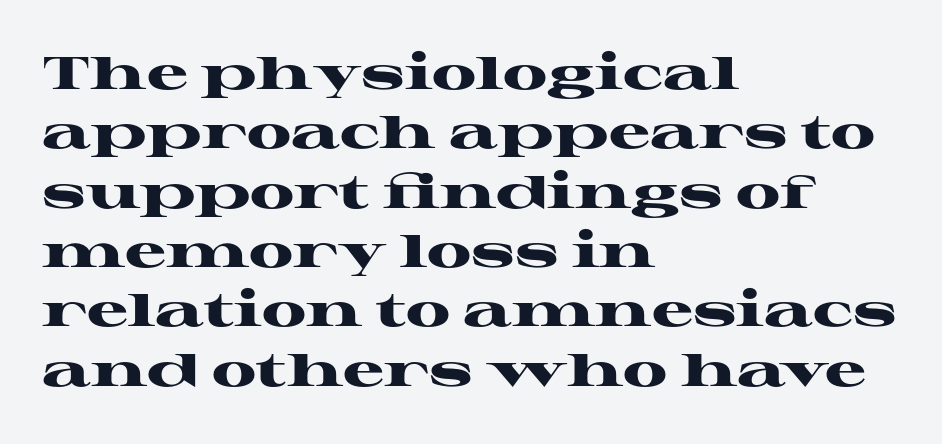
{"serif": "yes", "italic": "no", "bold": "yes", "weight": "heavy", "width": "wide", "stroke_contrast": "high", "x_height": "medium", "monospaced": "no", "underline": "no", "align": "left", "line_spacing": "normal", "line_spacing_ratio": 1.29, "letter_spacing": "normal", "letter_spacing_em": 0.0, "glyph_px": 46}
